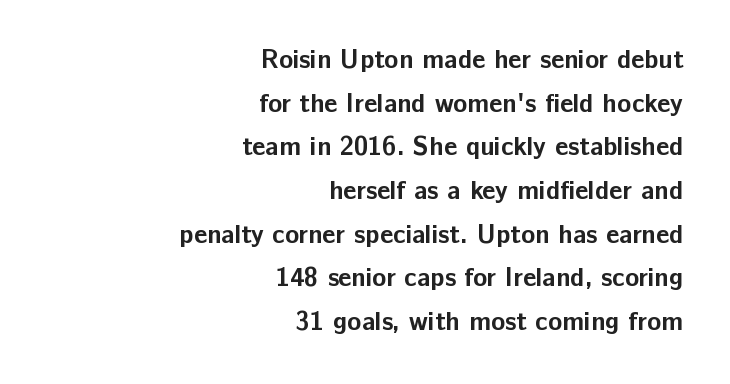
{"italic": "no", "bold": "yes", "underline": "no", "align": "right", "line_spacing": "normal", "line_spacing_ratio": 1.68, "letter_spacing": "normal", "letter_spacing_em": 0.0, "glyph_px": 26}
